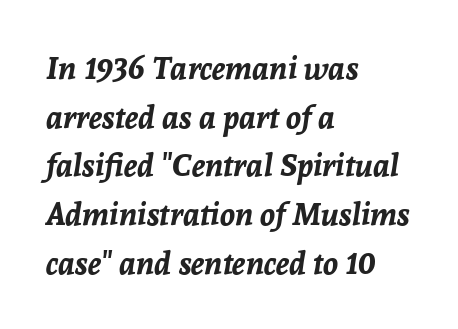
Q: Is the text bold? A: Yes.
Q: Is the text italic (slanted)? A: Yes, it leans right by about 8 degrees.
Q: Is the text underlined? A: No.
Q: How is the paragraph aligned? A: Left-aligned.
Q: Is the spacing between letters normal or unusually wide? A: Normal.
Q: Is the spacing between lines tight, normal or loose? A: Normal.
Q: Width (condensed, normal, or wide)? A: Normal.
Q: Stroke contrast? A: Low.
Q: x-height? A: Medium.
Q: Monospaced? A: No.
